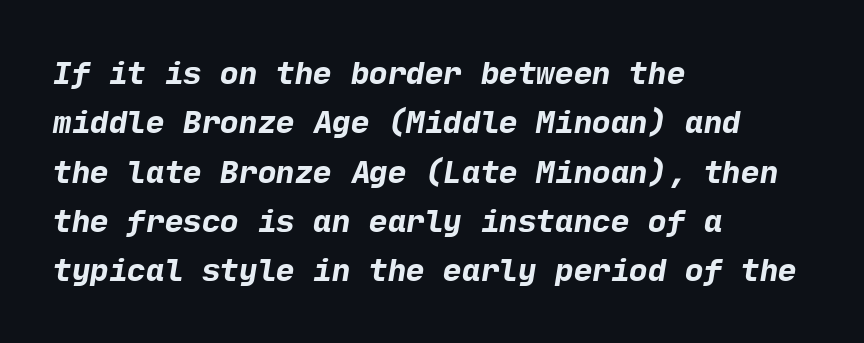
{"serif": "no", "bold": "yes", "weight": "bold", "width": "normal", "stroke_contrast": "low", "x_height": "medium", "underline": "no", "align": "left", "line_spacing": "normal", "line_spacing_ratio": 1.59, "letter_spacing": "normal", "letter_spacing_em": 0.0, "glyph_px": 31}
